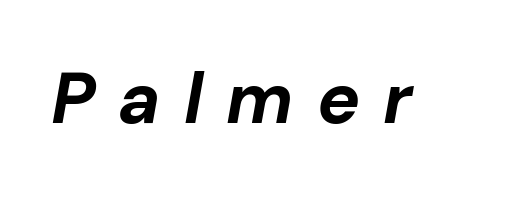
{"italic": "yes", "lean": "right", "slant_degrees": 10, "bold": "yes", "weight": "bold", "width": "normal", "stroke_contrast": "low", "x_height": "medium", "monospaced": "no", "underline": "no", "letter_spacing": "wide", "letter_spacing_em": 0.32, "glyph_px": 72}
